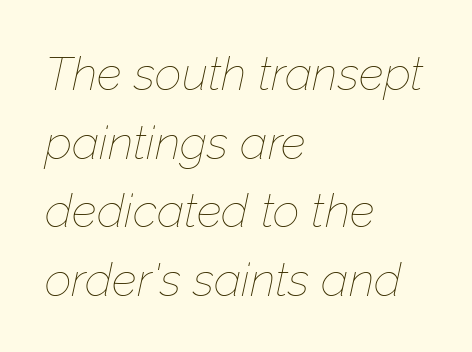
Q: Is the text bold? A: No.
Q: Is the text italic (slanted)? A: Yes, it leans right by about 12 degrees.
Q: Is the text underlined? A: No.
Q: How is the paragraph aligned? A: Left-aligned.
Q: Is the spacing between letters normal or unusually wide? A: Normal.
Q: Is the spacing between lines tight, normal or loose? A: Normal.
Q: Width (condensed, normal, or wide)? A: Normal.
Q: Stroke contrast? A: Low.
Q: x-height? A: Medium.
Q: Monospaced? A: No.
